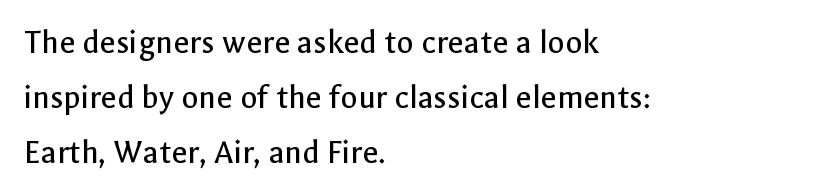
Anything drawn beneath the words? Only blank space. Between one letter and the next there's only the usual sliver of space. A quiet, ordinary-to-light weight characterises the typeface. You can tell it's not italic because the verticals are truly vertical.
